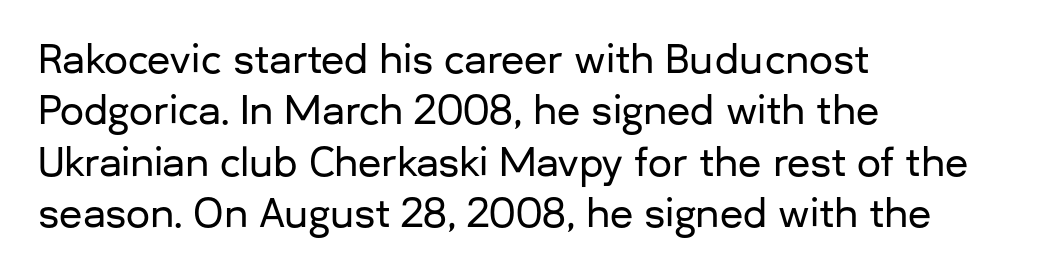
The image shows 38 px sans-serif type, upright; set left-aligned, normal line spacing (1.35x), normal letter spacing, not underlined; low stroke contrast and a medium x-height.
